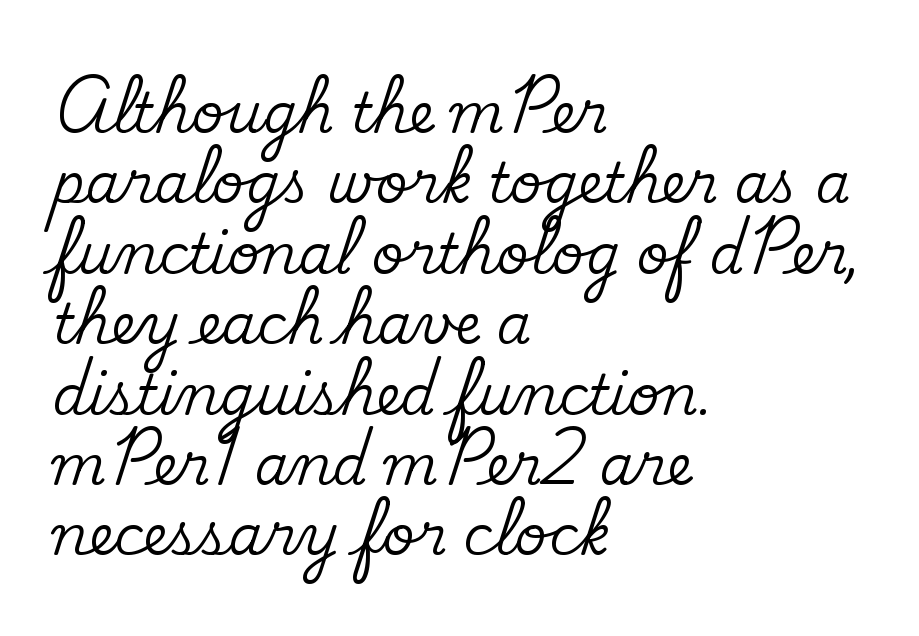
Q: Is the text italic (slanted)? A: Yes.
Q: Is the text underlined? A: No.
Q: How is the paragraph aligned? A: Left-aligned.
Q: Is the spacing between letters normal or unusually wide? A: Normal.
Q: Is the spacing between lines tight, normal or loose? A: Normal.
Q: Width (condensed, normal, or wide)? A: Normal.
Q: Stroke contrast? A: Medium.
Q: x-height? A: Small.
Q: Monospaced? A: No.
